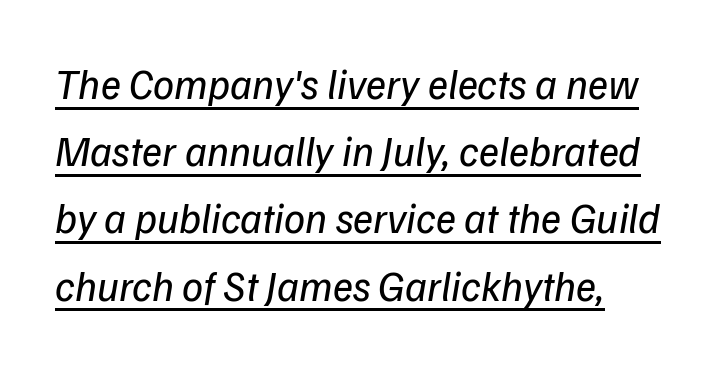
Letters have the restrained weight of plain body copy at most. Has an underline been added? It has. The ragged edge is on the right, which tells us the setting is flush left. A typesetter would call this zero additional tracking. The passage shown stacks its lines at a standard gap.
